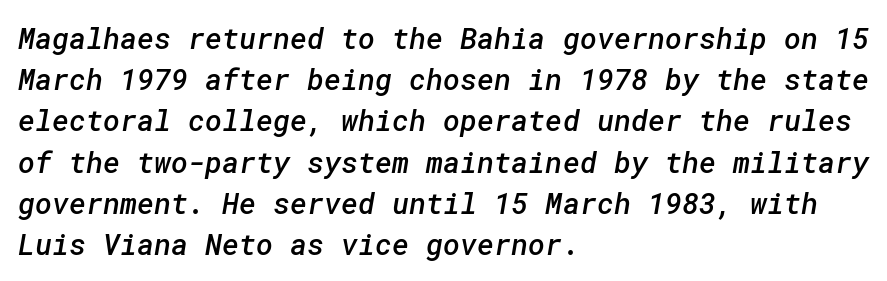
{"serif": "no", "bold": "semi", "weight": "semibold", "width": "normal", "stroke_contrast": "low", "x_height": "medium", "underline": "no", "align": "left", "line_spacing": "normal", "line_spacing_ratio": 1.42, "letter_spacing": "normal", "letter_spacing_em": 0.0, "glyph_px": 29}
